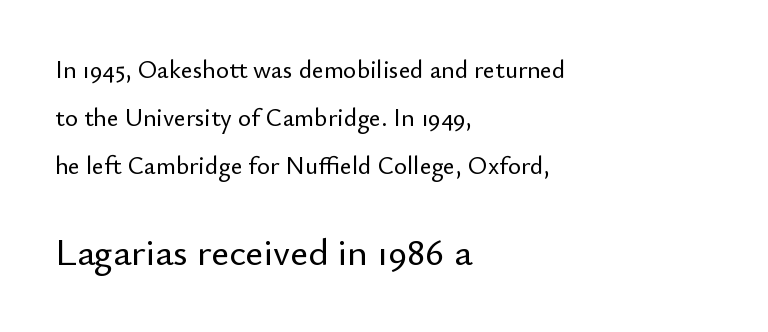
Line starts are locked; line ends wander. The rendering shows plain stroke endings on the letterforms — a sans-serif design. Plain, unruled lines of type. Letter spacing: default. Quick note: interline space is abundant. This is roman type, the default non-slanted kind.
